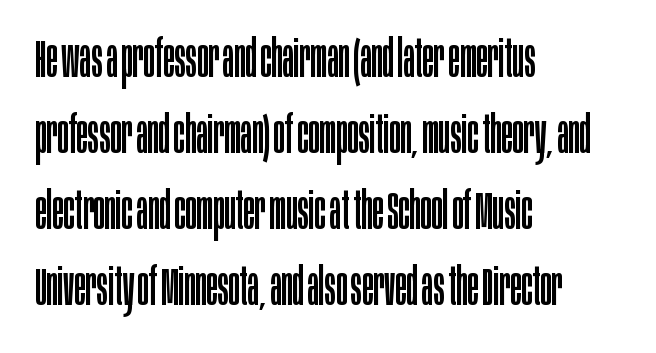
{"serif": "no", "italic": "no", "bold": "no", "weight": "regular", "width": "condensed", "stroke_contrast": "low", "x_height": "large", "monospaced": "no", "underline": "no", "align": "left", "line_spacing": "normal", "line_spacing_ratio": 1.46, "letter_spacing": "normal", "letter_spacing_em": 0.0, "glyph_px": 52}
